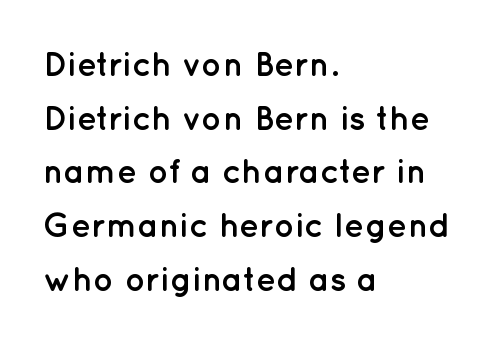
The image shows 34 px semibold sans-serif type, upright; set left-aligned, normal line spacing (1.58x), normal letter spacing, not underlined; low stroke contrast and a medium x-height.
